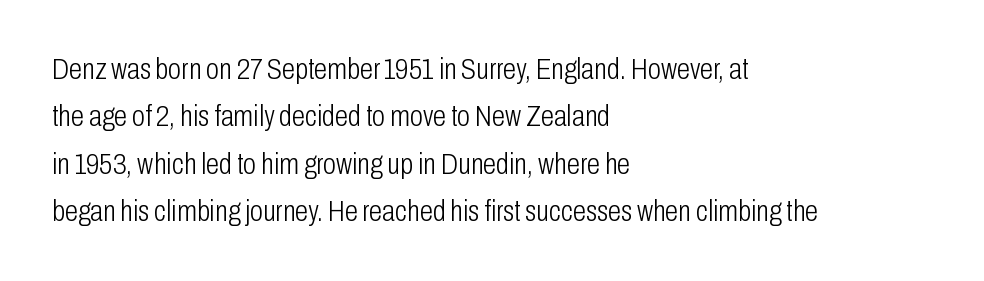
{"serif": "no", "italic": "no", "bold": "no", "weight": "light", "width": "condensed", "stroke_contrast": "low", "x_height": "medium", "monospaced": "no", "underline": "no", "align": "left", "line_spacing": "normal", "line_spacing_ratio": 1.58, "letter_spacing": "normal", "letter_spacing_em": 0.0, "glyph_px": 30}
